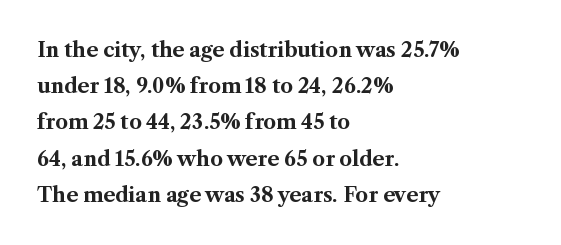
Strokes here are thick enough to call this a true bold. The passage shown is not underscored anywhere. Visually the block forms a straight wall on the left and a jagged coastline on the right. Ascenders rise straight up at ninety degrees.
